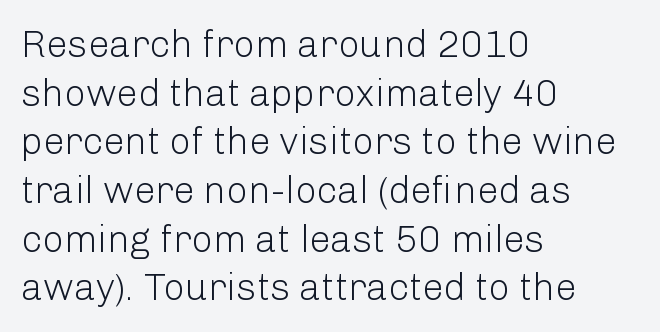
{"serif": "no", "italic": "no", "bold": "no", "weight": "light", "width": "normal", "stroke_contrast": "low", "x_height": "medium", "monospaced": "no", "underline": "no", "align": "left", "line_spacing": "normal", "line_spacing_ratio": 1.28, "letter_spacing": "normal", "letter_spacing_em": 0.0, "glyph_px": 38}
